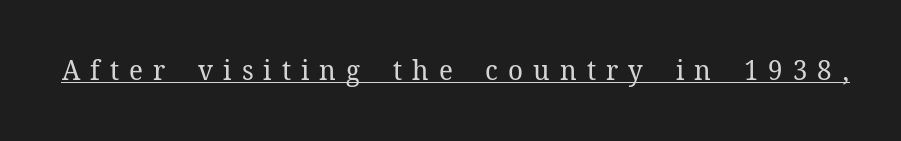
{"serif": "yes", "italic": "no", "bold": "no", "weight": "regular", "width": "normal", "stroke_contrast": "low", "x_height": "medium", "monospaced": "no", "underline": "yes", "letter_spacing": "wide", "letter_spacing_em": 0.36, "glyph_px": 28}
